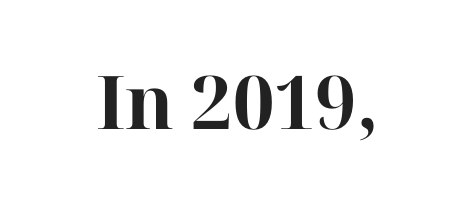
A typesetter would call this zero additional tracking. Each letter keeps its own natural width here, so spacing adapts to shape. The letters are bold, with thick, heavy strokes. Check under the words: just untouched page.
